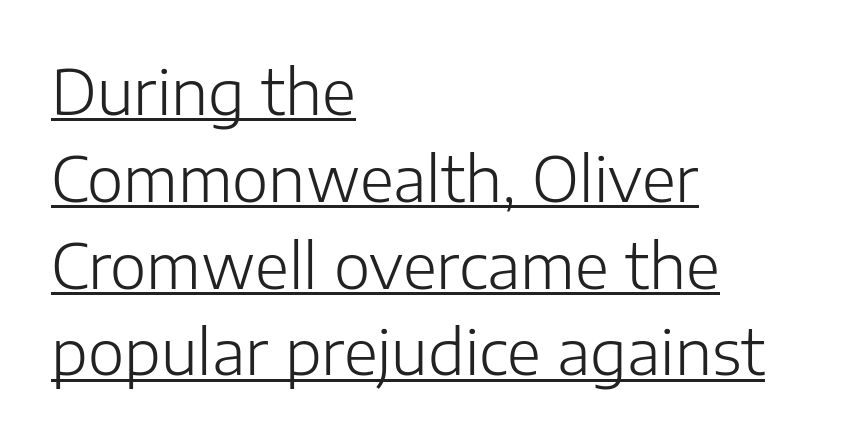
Q: Is the text bold? A: No.
Q: Is the text italic (slanted)? A: No, it is upright.
Q: Is the typeface a serif or a sans-serif typeface? A: Sans-serif.
Q: Is the text underlined? A: Yes.
Q: How is the paragraph aligned? A: Left-aligned.
Q: Is the spacing between letters normal or unusually wide? A: Normal.
Q: Is the spacing between lines tight, normal or loose? A: Normal.
Q: Width (condensed, normal, or wide)? A: Normal.
Q: Stroke contrast? A: Low.
Q: x-height? A: Medium.
Q: Monospaced? A: No.
